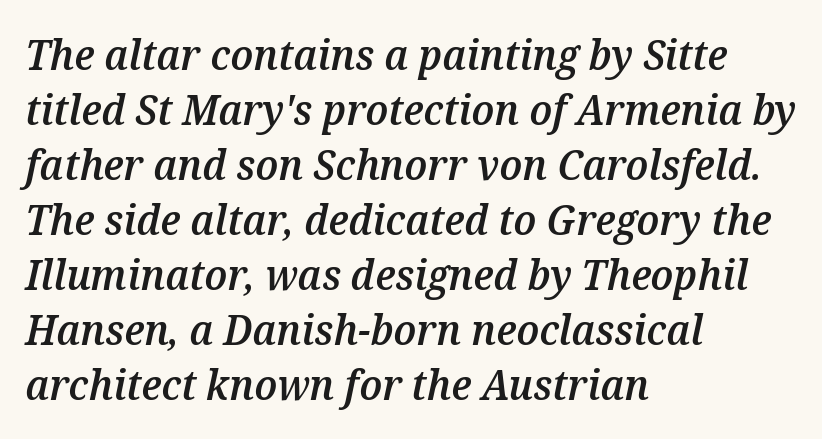
The image shows 42 px semibold type, italic (leaning right); set left-aligned, normal line spacing (1.31x), normal letter spacing, not underlined; medium stroke contrast and a medium x-height.
